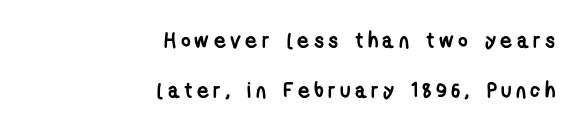
{"bold": "yes", "underline": "no", "align": "right", "line_spacing": "loose", "line_spacing_ratio": 2.38, "letter_spacing": "wide", "letter_spacing_em": 0.2, "glyph_px": 21}
